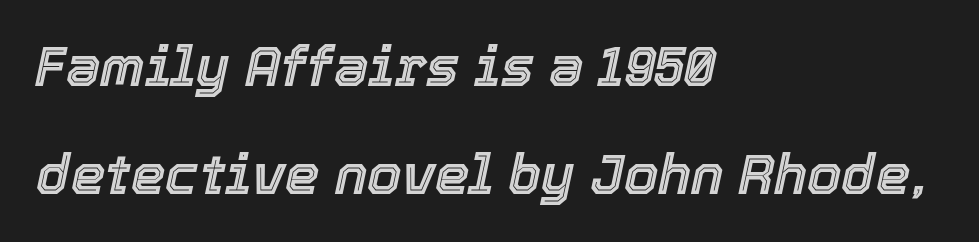
Each word holds together tightly as a unit, with standard inter-letter gaps. Designer's note — italics engaged. Visually the block forms a straight wall on the left and a jagged coastline on the right. Spacing verdict: proportional, widths tailored to each character. How would I describe the line gaps? Wide and relaxed. Descenders hang freely into open space.
